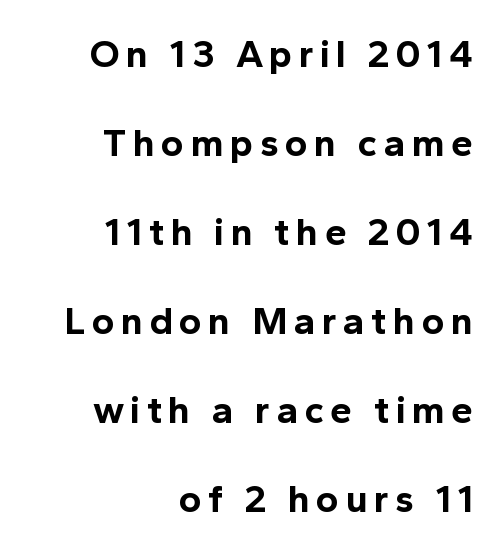
Q: Is the text bold? A: Yes.
Q: Is the text italic (slanted)? A: No, it is upright.
Q: Is the typeface a serif or a sans-serif typeface? A: Sans-serif.
Q: Is the text underlined? A: No.
Q: How is the paragraph aligned? A: Right-aligned.
Q: Is the spacing between lines tight, normal or loose? A: Loose.
Q: Width (condensed, normal, or wide)? A: Normal.
Q: x-height? A: Medium.
Q: Monospaced? A: No.
